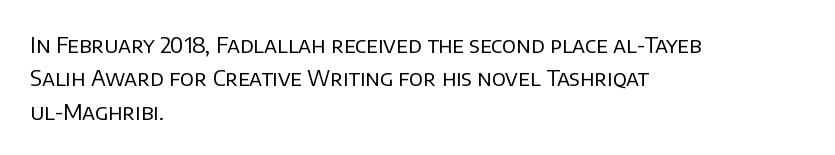
{"italic": "no", "bold": "no", "underline": "no", "align": "left", "line_spacing": "normal", "line_spacing_ratio": 1.52, "letter_spacing": "normal", "letter_spacing_em": 0.0, "glyph_px": 22}
